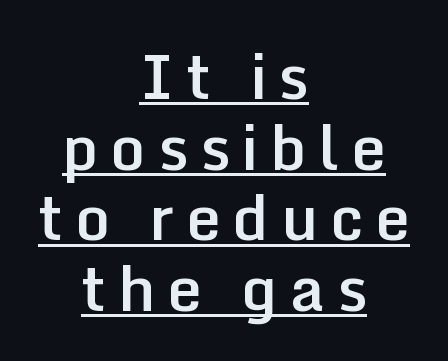
The face used here is proportionally spaced, like ordinary book or web type. Closely set lines give the paragraph a compact silhouette. Emphasis by weight is partial: semibold. Serifs: no, the terminals of the letterforms are clean. Short and long lines alike share a common midpoint. Upright lettering throughout.
